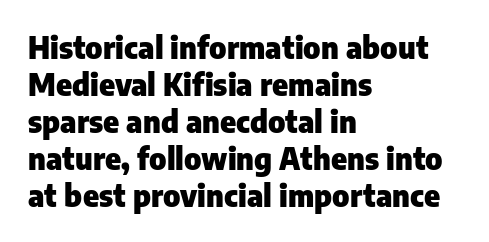
The image shows 30 px heavy sans-serif type, upright; set left-aligned, line spacing 1.23x, normal letter spacing, not underlined; low stroke contrast and a medium x-height.
